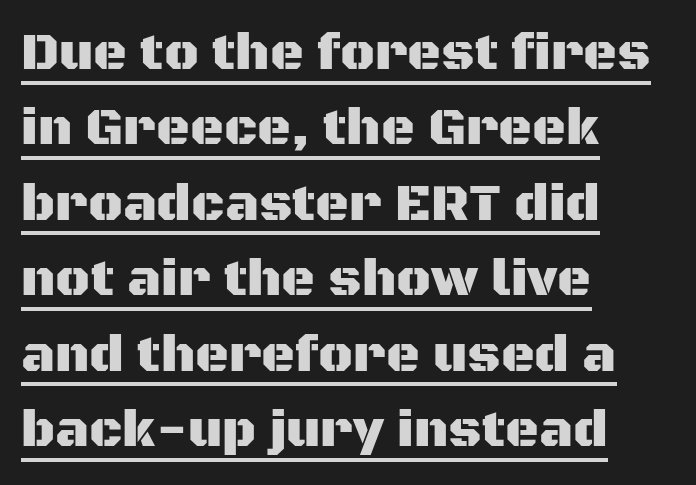
The image shows 52 px sans-serif type, upright; set left-aligned, normal line spacing (1.45x), normal letter spacing, underlined; medium stroke contrast and a large x-height.
